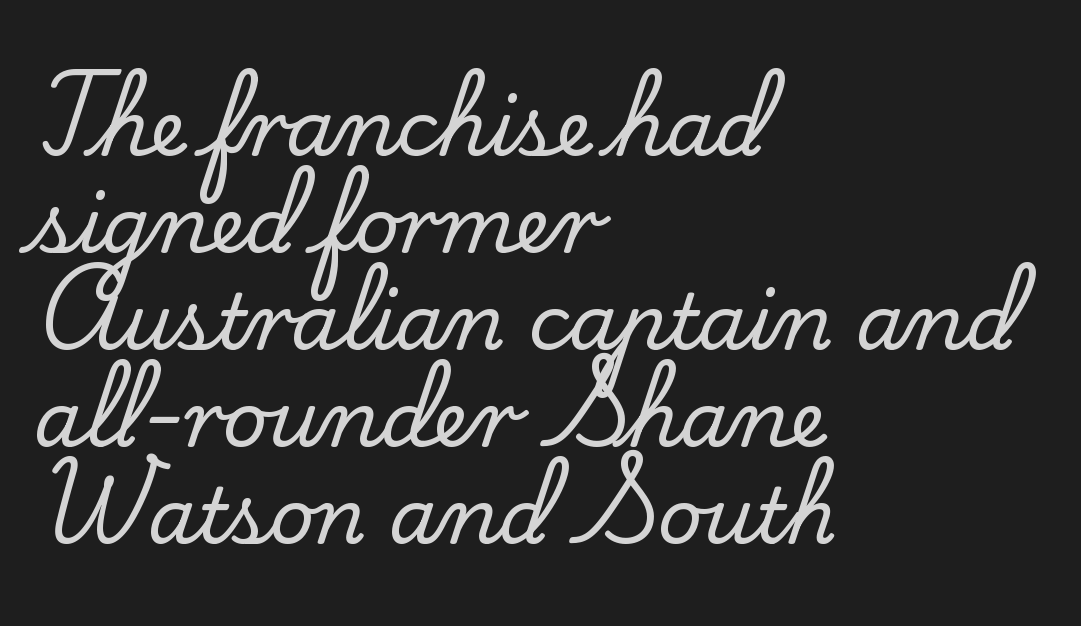
The specimen omits any rule beneath the text block's lines. Notice how the passage keeps a crisp vertical edge on the left only. A typesetter would call this proportional, since set widths differ per character.
